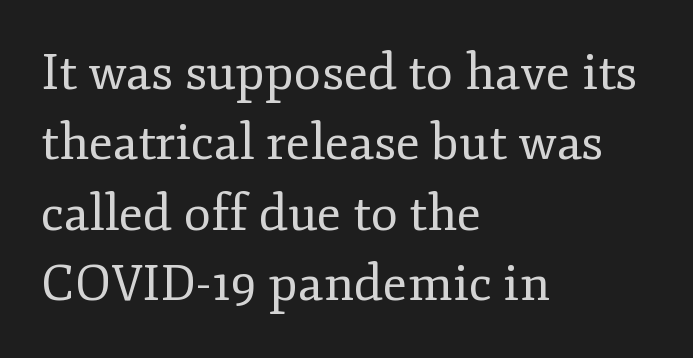
{"serif": "yes", "italic": "no", "bold": "no", "weight": "regular", "width": "normal", "stroke_contrast": "low", "x_height": "small", "monospaced": "no", "underline": "no", "align": "left", "line_spacing": "normal", "line_spacing_ratio": 1.41, "letter_spacing": "normal", "letter_spacing_em": 0.0, "glyph_px": 50}
